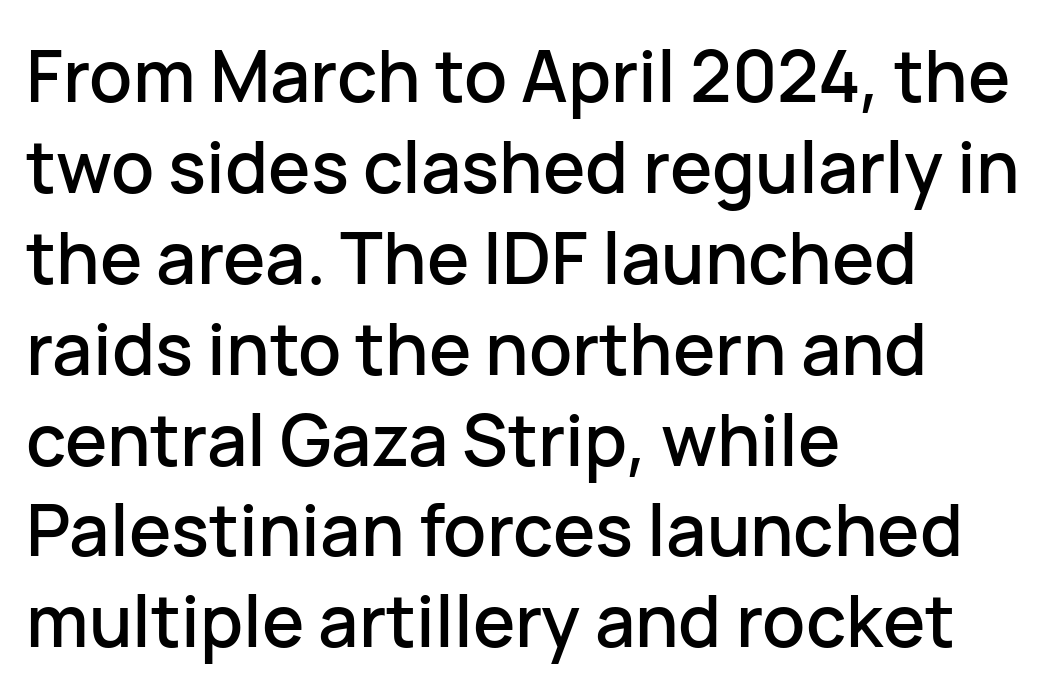
Nothing sits at the stroke ends, so this counts as sans-serif. When letters stand straight like this, we call the style roman or upright. Letter spacing: default. The leading is moderate, giving the passage an even texture. The ragged edge is on the right, which tells us the setting is flush left. No word sits above an underline.
